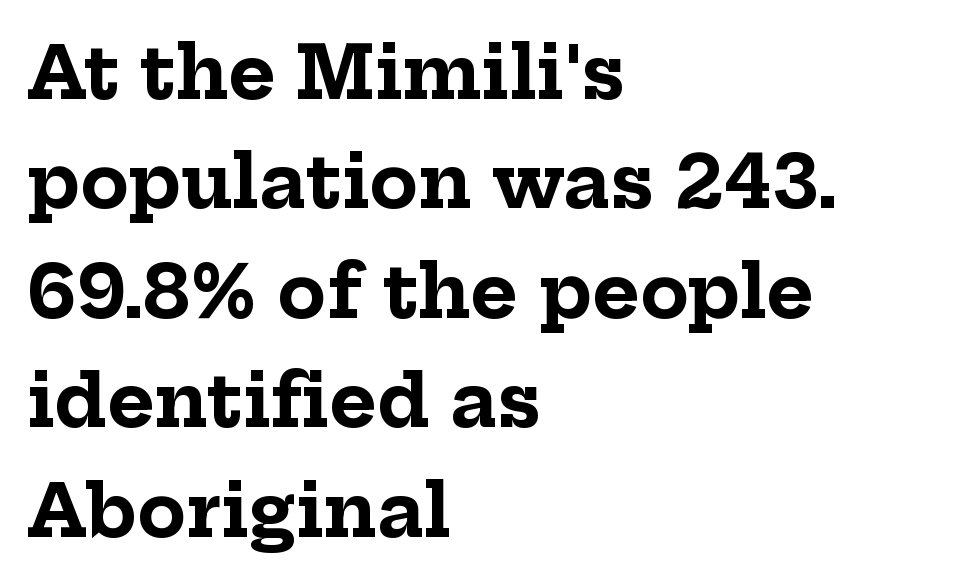
The image shows 72 px bold serif type, upright; set left-aligned, normal line spacing (1.52x), normal letter spacing, not underlined; low stroke contrast and a medium x-height.
